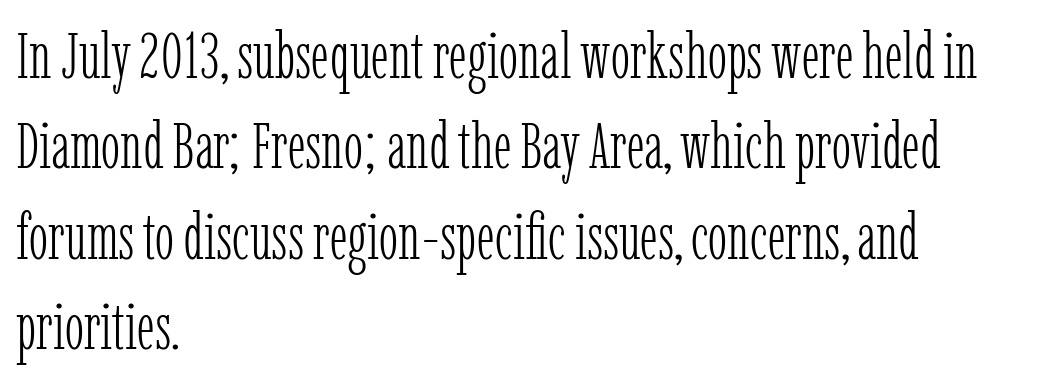
The image shows 65 px light, condensed serif type, upright; set left-aligned, normal line spacing (1.39x), normal letter spacing, not underlined; low stroke contrast and a medium x-height.
